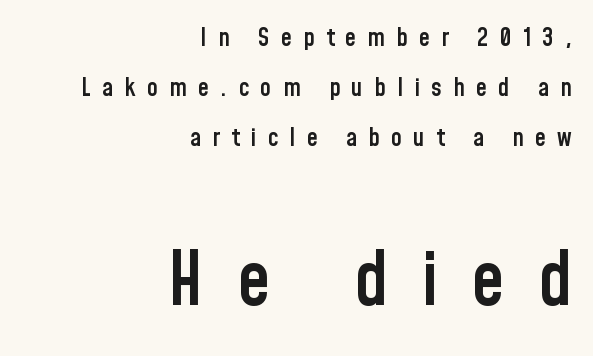
The image shows 74 px semibold, condensed sans-serif type, upright; set right-aligned, loose line spacing (2.01x), unusually wide letter spacing (+0.45 em), not underlined; the second (bottom) block is 2.96x larger; low stroke contrast and a medium x-height.
